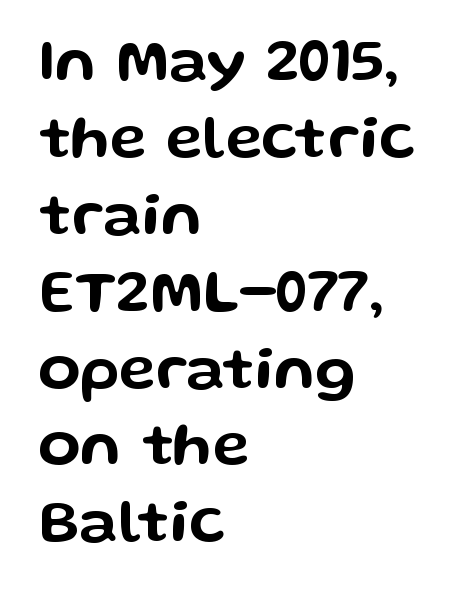
The image shows 62 px wide sans-serif type, upright; set left-aligned, line spacing 1.24x, normal letter spacing, not underlined; low stroke contrast and a medium x-height.
